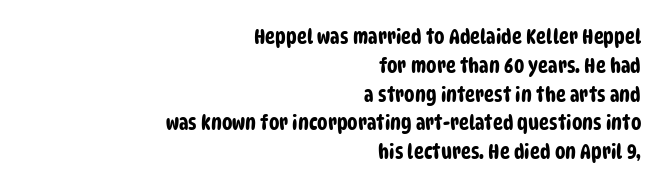
{"underline": "no", "align": "right", "line_spacing": "normal", "line_spacing_ratio": 1.37, "letter_spacing": "normal", "letter_spacing_em": 0.0, "glyph_px": 21}
